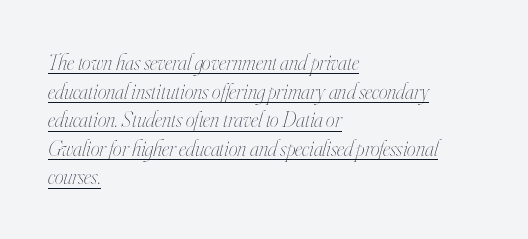
Stroke thickness stays within the range of a standard reading face or lighter. Short note: letters normally spaced. The lettering tilts uniformly, giving the passage an italic look. The typesetter has applied underlining to the passage shown. This sample is left-justified, so line endings fall wherever the words run out.
